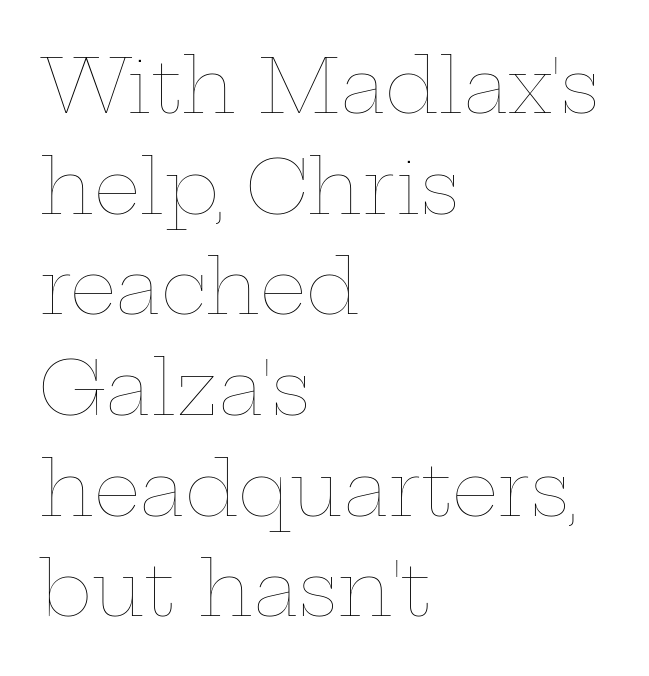
The image shows 74 px thin, wide type, upright; set left-aligned, normal line spacing (1.36x), normal letter spacing, not underlined; low stroke contrast and a medium x-height.
